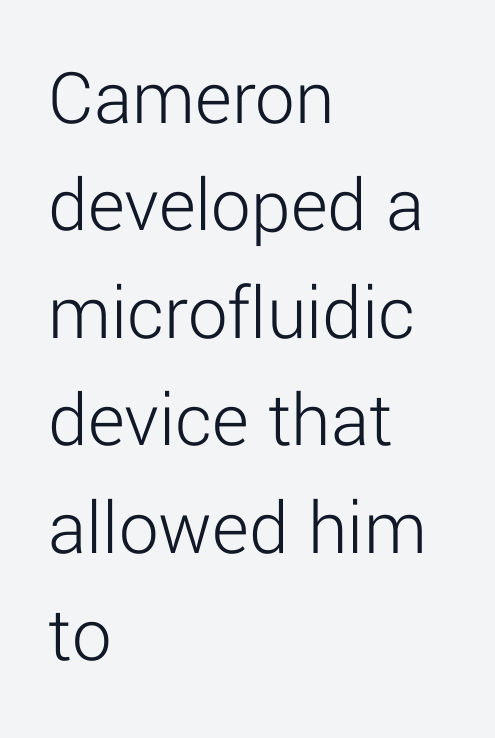
{"serif": "no", "italic": "no", "bold": "no", "weight": "light", "width": "normal", "stroke_contrast": "low", "x_height": "medium", "monospaced": "no", "underline": "no", "align": "left", "line_spacing": "normal", "line_spacing_ratio": 1.36, "letter_spacing": "normal", "letter_spacing_em": 0.0, "glyph_px": 79}
